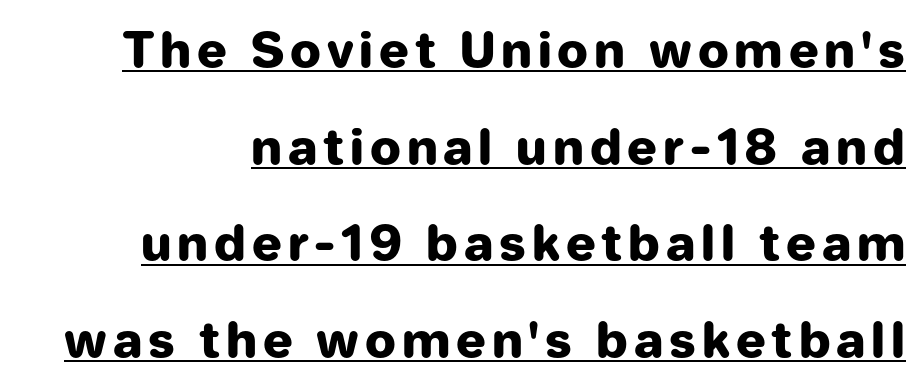
The image shows 49 px heavy sans-serif type, upright; set loose line spacing (1.97x), underlined; low stroke contrast and a medium x-height.
